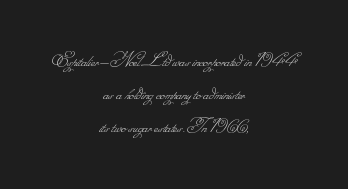
The image shows 21 px text type; set centered, normal line spacing (1.58x), normal letter spacing, not underlined.
